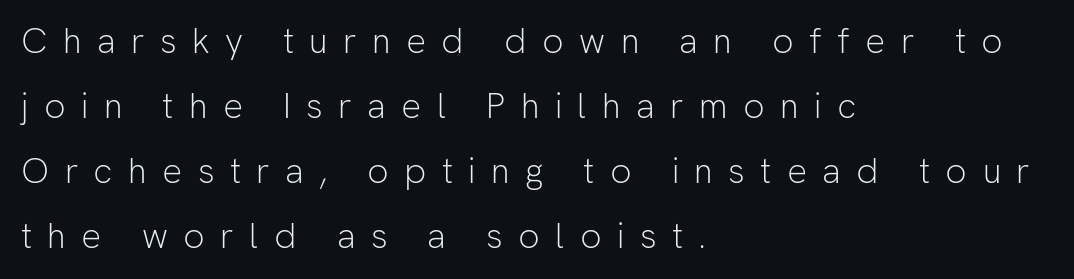
Q: Is the text bold? A: No.
Q: Is the text italic (slanted)? A: No, it is upright.
Q: Is the typeface a serif or a sans-serif typeface? A: Sans-serif.
Q: Is the text underlined? A: No.
Q: How is the paragraph aligned? A: Left-aligned.
Q: Is the spacing between letters normal or unusually wide? A: Unusually wide.
Q: Width (condensed, normal, or wide)? A: Normal.
Q: Stroke contrast? A: Low.
Q: x-height? A: Medium.
Q: Monospaced? A: No.
